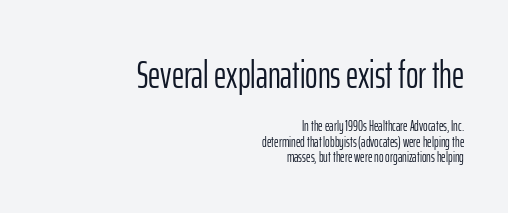
{"serif": "no", "italic": "no", "bold": "no", "weight": "light", "width": "condensed", "stroke_contrast": "low", "x_height": "medium", "monospaced": "no", "underline": "no", "align": "right", "line_spacing": "tight", "line_spacing_ratio": 1.08, "letter_spacing": "normal", "letter_spacing_em": 0.0, "larger_block": "first", "size_ratio": 2.71, "glyph_px": 38}
